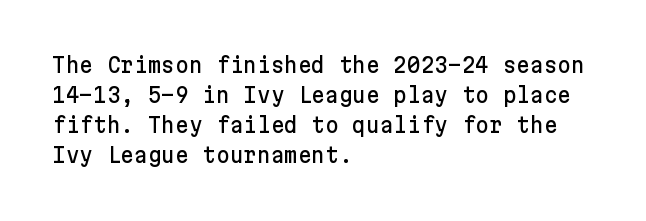
The image shows 21 px text type, upright; set left-aligned, normal line spacing (1.43x), normal letter spacing, not underlined.
